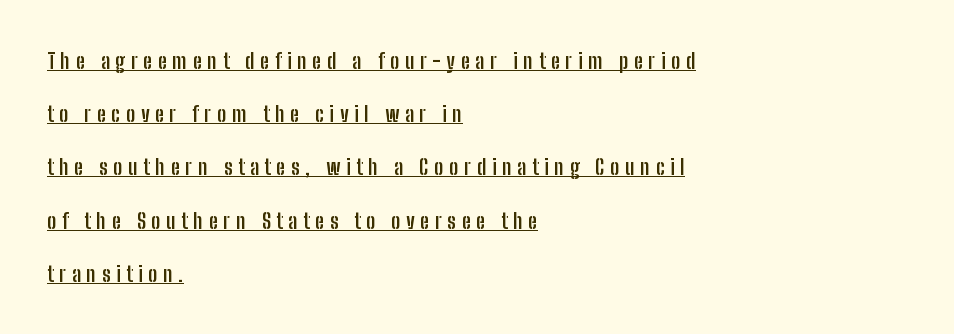
The image shows 22 px bold type, upright; set left-aligned, loose line spacing (2.42x), unusually wide letter spacing (+0.26 em), underlined.
